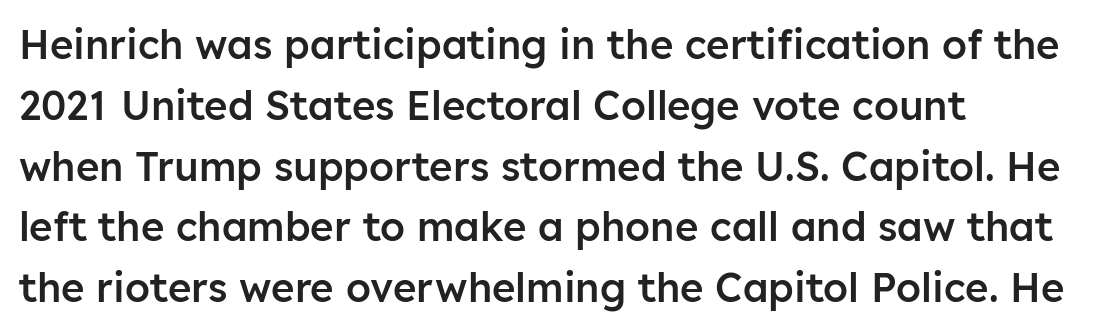
The image shows 40 px semibold sans-serif type, upright; set left-aligned, normal line spacing (1.52x), normal letter spacing, not underlined; low stroke contrast and a medium x-height.
